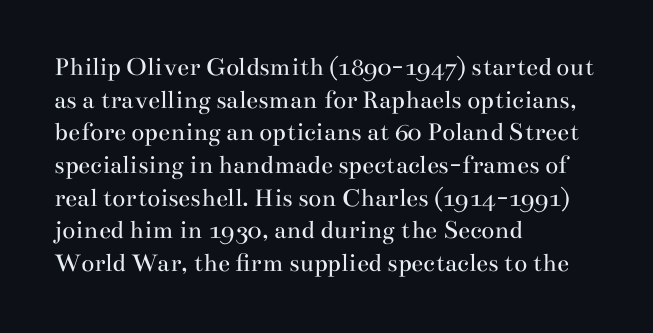
Q: Is the text bold? A: No.
Q: Is the text italic (slanted)? A: No, it is upright.
Q: Is the text underlined? A: No.
Q: How is the paragraph aligned? A: Left-aligned.
Q: Is the spacing between letters normal or unusually wide? A: Normal.
